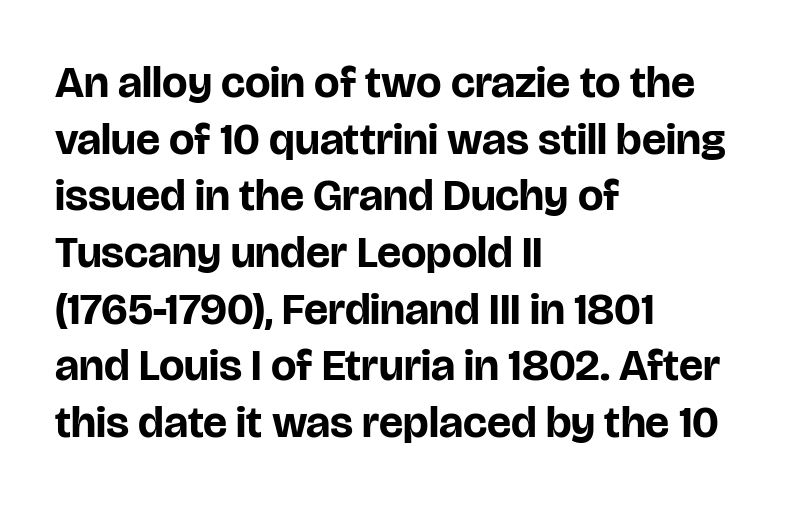
These lines were composed using upright roman letters. Do the characters align in a grid? No, the font is proportional. Spacing between characters is what you'd get straight out of the box. The lines sit at an ordinary, default distance from one another. Heft: maximum for text — a bold. The font family rendered here belongs to the sans-serif group.
